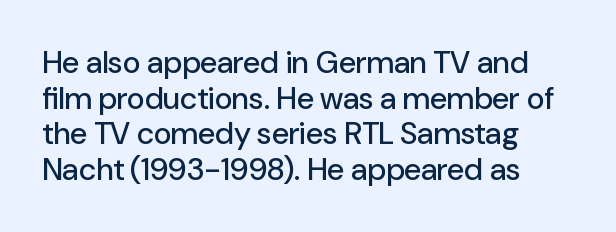
{"serif": "no", "italic": "no", "width": "normal", "stroke_contrast": "low", "x_height": "medium", "monospaced": "no", "underline": "no", "align": "left", "line_spacing": "tight", "line_spacing_ratio": 1.15, "letter_spacing": "normal", "letter_spacing_em": 0.0, "glyph_px": 31}
